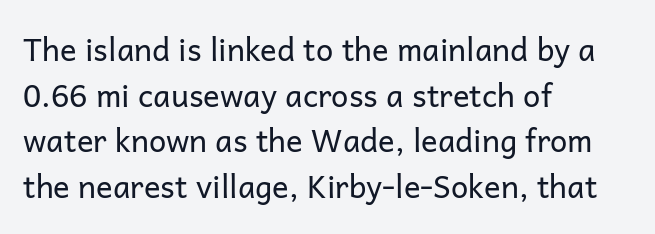
{"serif": "no", "italic": "no", "bold": "no", "weight": "regular", "width": "normal", "stroke_contrast": "low", "x_height": "medium", "monospaced": "no", "underline": "no", "align": "left", "line_spacing": "normal", "line_spacing_ratio": 1.47, "letter_spacing": "normal", "letter_spacing_em": 0.0, "glyph_px": 31}
